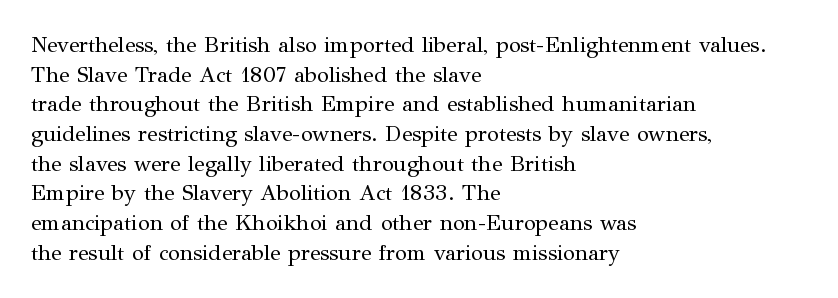
Q: Is the text bold? A: No.
Q: Is the text italic (slanted)? A: No, it is upright.
Q: Is the text underlined? A: No.
Q: How is the paragraph aligned? A: Left-aligned.
Q: Is the spacing between letters normal or unusually wide? A: Normal.
Q: Is the spacing between lines tight, normal or loose? A: Normal.
